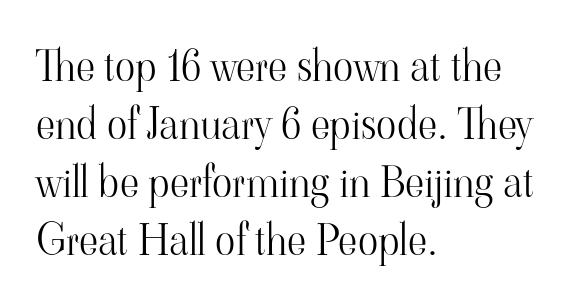
The image shows 42 px light serif type, upright; set left-aligned, normal line spacing (1.38x), normal letter spacing, not underlined; high stroke contrast and a small x-height.
